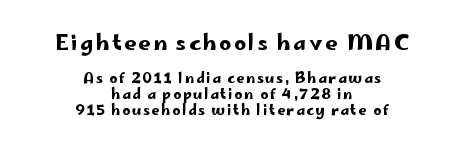
The letters stand upright; this is a roman face. The string is rendered with underlining switched off. Is the lower block the larger one? No — the upper block carries the bigger type. The designer dialed line spacing down below the default. This rendering uses center alignment, leaving both contours irregular but symmetric.
